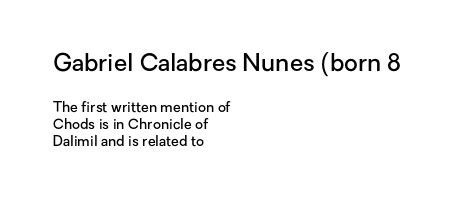
Q: Is the text bold? A: Semi-bold.
Q: Is the text italic (slanted)? A: No, it is upright.
Q: Is the text underlined? A: No.
Q: How is the paragraph aligned? A: Left-aligned.
Q: Is the spacing between letters normal or unusually wide? A: Normal.
Q: Which block of text is set in a larger size, the first (top) or the second (bottom)? A: The first (top) one.
